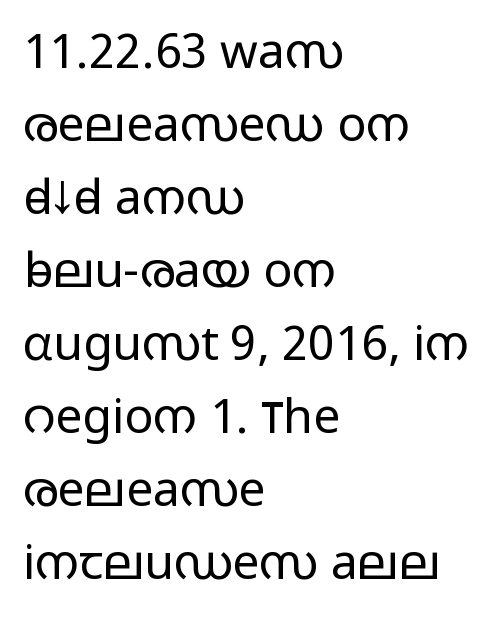
{"serif": "no", "italic": "no", "bold": "no", "weight": "light", "width": "wide", "stroke_contrast": "low", "x_height": "medium", "monospaced": "no", "underline": "no", "align": "left", "line_spacing": "normal", "line_spacing_ratio": 1.52, "letter_spacing": "normal", "letter_spacing_em": 0.0, "glyph_px": 48}
